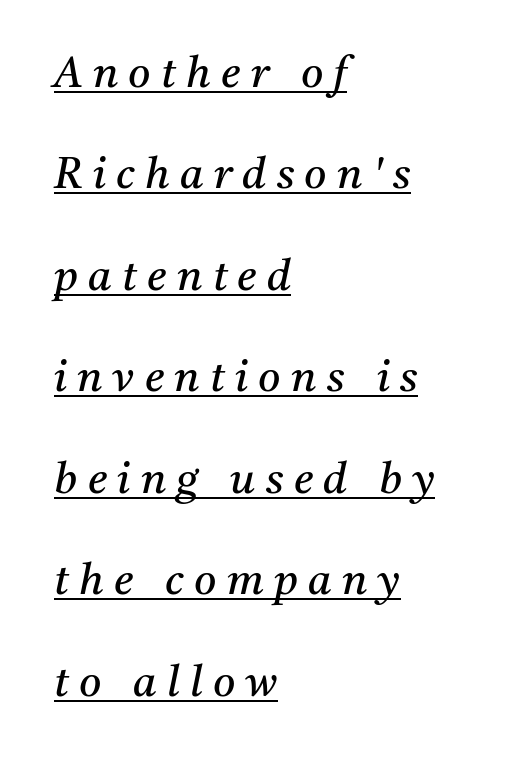
The image shows 43 px regular-weight serif type, italic (leaning right); set left-aligned, loose line spacing (2.36x), unusually wide letter spacing (+0.24 em), underlined; medium stroke contrast and a medium x-height.
